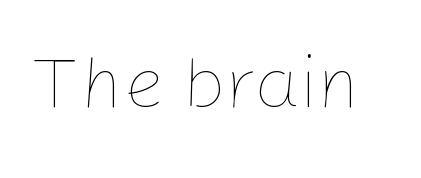
Q: Is the text bold? A: No.
Q: Is the text italic (slanted)? A: No, it is upright.
Q: Is the text underlined? A: No.
Q: Is the spacing between letters normal or unusually wide? A: Normal.
Q: Width (condensed, normal, or wide)? A: Normal.
Q: Stroke contrast? A: Low.
Q: x-height? A: Medium.
Q: Monospaced? A: No.
